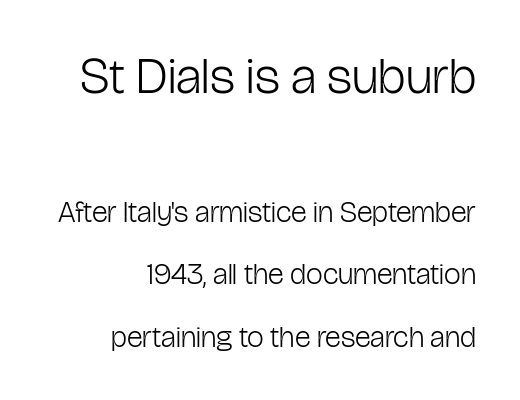
The image shows 52 px light, condensed sans-serif type, upright; set right-aligned, loose line spacing (2.08x), normal letter spacing, not underlined; the first (top) block is 1.73x larger; low stroke contrast and a medium x-height.
